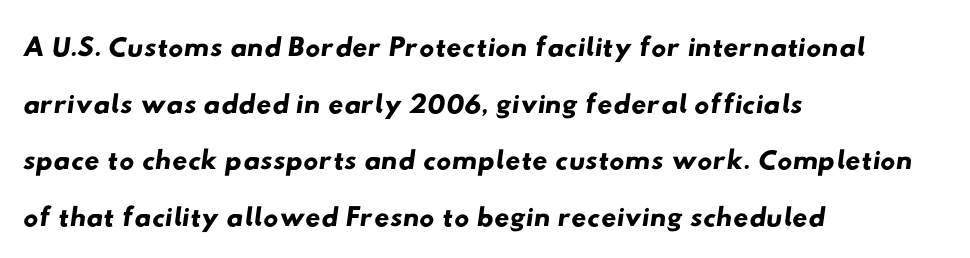
The image shows 42 px wide sans-serif type; set left-aligned, normal line spacing (1.35x), normal letter spacing, not underlined; low stroke contrast and a small x-height.
